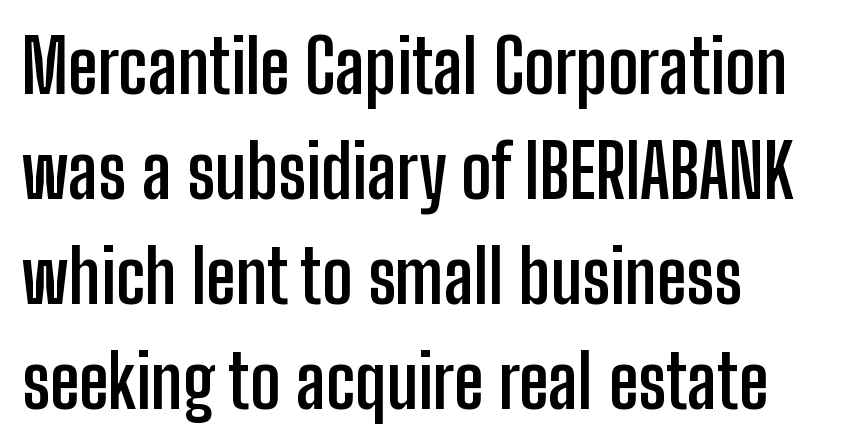
The image shows 73 px semibold, condensed sans-serif type, upright; set left-aligned, normal line spacing (1.44x), normal letter spacing, not underlined; low stroke contrast and a medium x-height.
